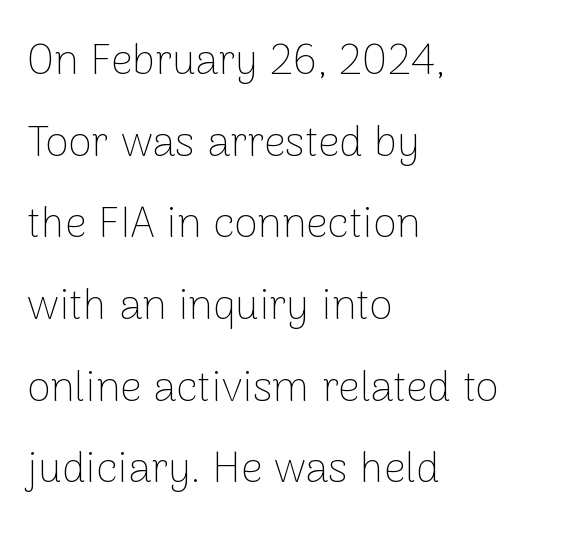
The image shows 43 px thin sans-serif type, upright; set left-aligned, loose line spacing (1.9x), normal letter spacing, not underlined; low stroke contrast and a medium x-height.
